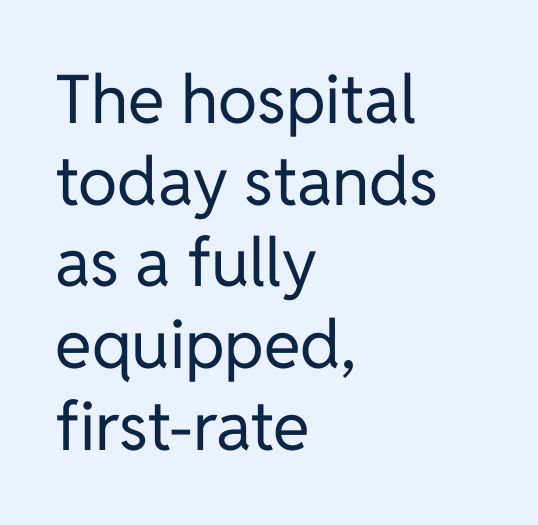
The setting favours the left margin, as ordinary paragraphs usually do. Ink coverage per letter is moderate at most. The type is set solid horizontally, with unmodified tracking. Character widths vary here, with narrow letters taking less room than wide ones. This sample uses an upright cut, with every glyph sitting square on the baseline. Decoration check: the copy has no underline.
